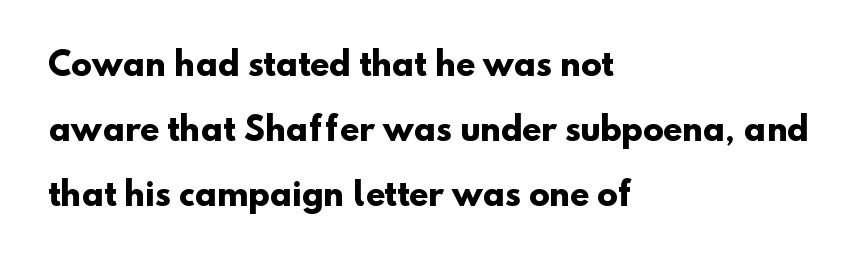
{"serif": "no", "bold": "yes", "weight": "heavy", "width": "normal", "stroke_contrast": "low", "x_height": "small", "monospaced": "no", "underline": "no", "align": "left", "line_spacing": "loose", "line_spacing_ratio": 2.1, "letter_spacing": "normal", "letter_spacing_em": 0.0, "glyph_px": 31}
